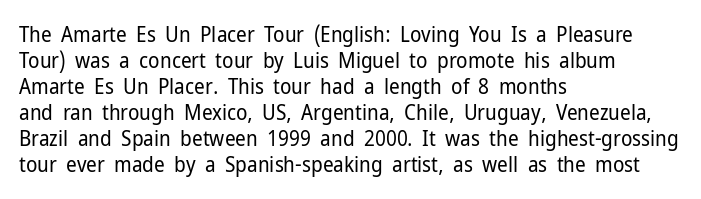
{"italic": "no", "bold": "no", "underline": "no", "align": "left", "line_spacing_ratio": 1.24, "letter_spacing": "normal", "letter_spacing_em": 0.0, "glyph_px": 21}
